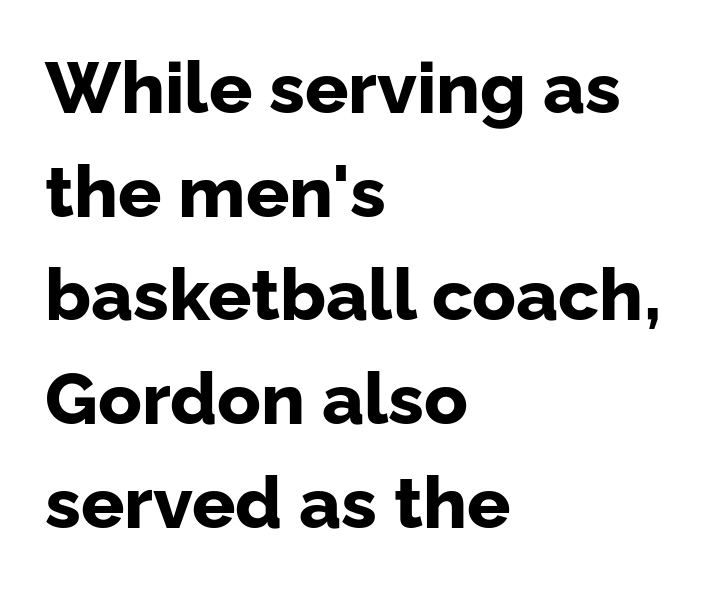
Typographically, this falls in the sans-serif category. Is there any slant? The stems are plumb. Observe the ordinary spacing: letters are neighbours, not strangers. Successive baselines arrive at the customary interval. The space directly below the letters is spotless. If you drew a ruler down the left edge, every line would touch it.
